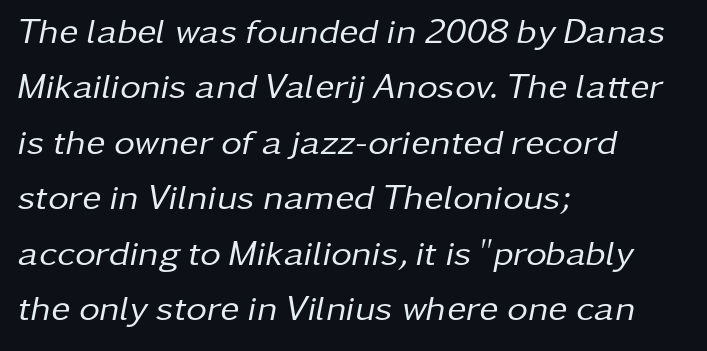
{"italic": "yes", "lean": "right", "slant_degrees": 11, "bold": "no", "weight": "regular", "width": "normal", "stroke_contrast": "low", "x_height": "medium", "monospaced": "no", "underline": "no", "align": "left", "line_spacing": "normal", "line_spacing_ratio": 1.54, "letter_spacing": "normal", "letter_spacing_em": 0.0, "glyph_px": 36}
